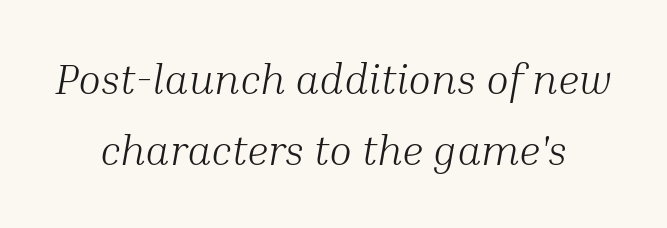
The image shows 42 px light serif type, italic (leaning right); set centered, normal line spacing (1.69x), normal letter spacing, not underlined; medium stroke contrast and a medium x-height.
